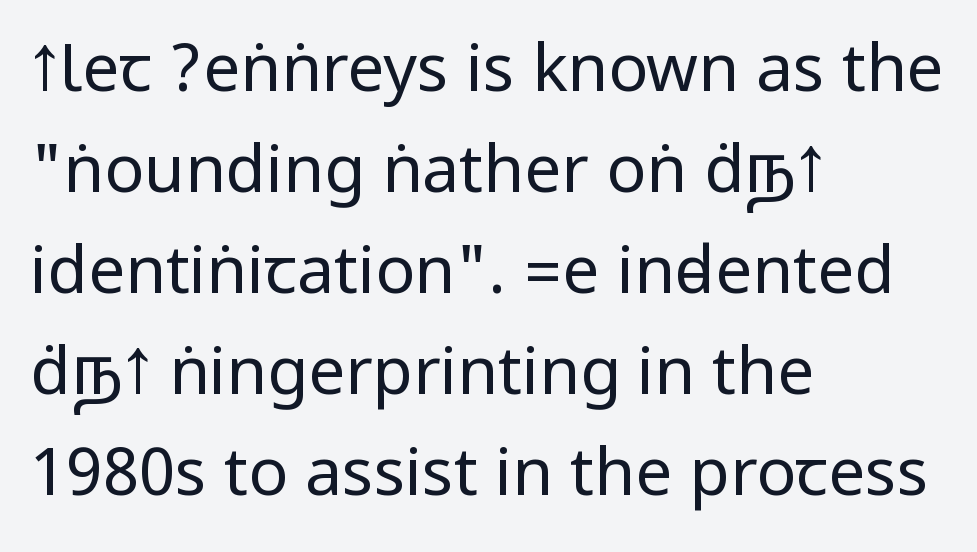
Alignment: flush left. Stroke mass is kept to a normal reading level or below. Default kerning and tracking; the words read as compact shapes. The block of text has a typical density, with ordinary space between rows. This is the regular roman posture of the typeface. In terms of letterform style, serifs are entirely absent.
